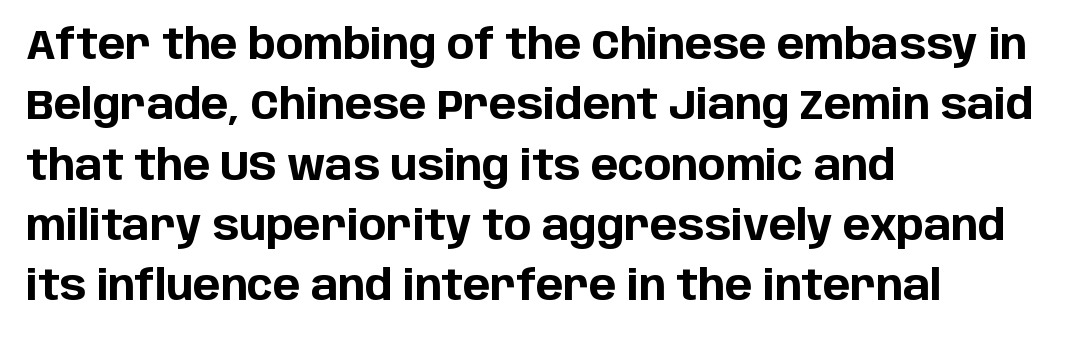
This sample has the flowing, uneven cadence of proportional lettering. Students, observe: this is what conventionally led text looks like. Font category for this specimen: sans-serif. Rendered with straight, roman letterforms. Short note: letters normally spaced. Descender tails drop into unmarked territory.
